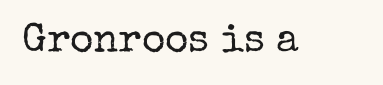
The image shows 40 px regular-weight serif type, upright; set normal letter spacing, not underlined; low stroke contrast and a medium x-height.
